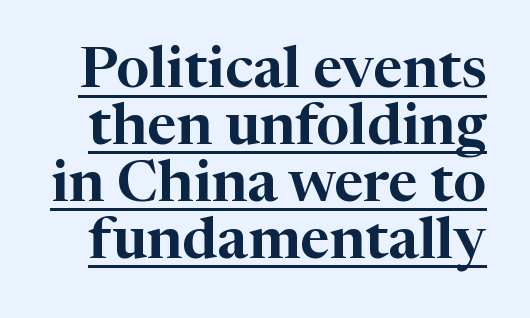
Standard letterfit; no display-style spreading of the glyphs. Unlike italic type, these characters show no tilt at all. Observe the serifs anchoring each vertical stroke in this sample. A typographer would call this underscored text.
